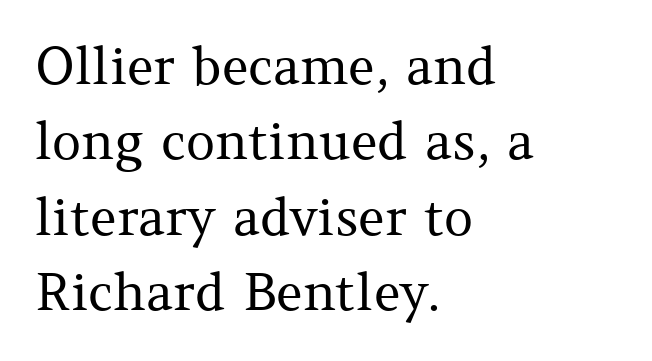
Students, note that the glyphs here touch the page at normal intervals. A light-to-regular cut is what we see here. Teacher's note: observe the even left margin — that is flush-left alignment. Check under the words: just untouched page. Font category for this specimen: serif.
